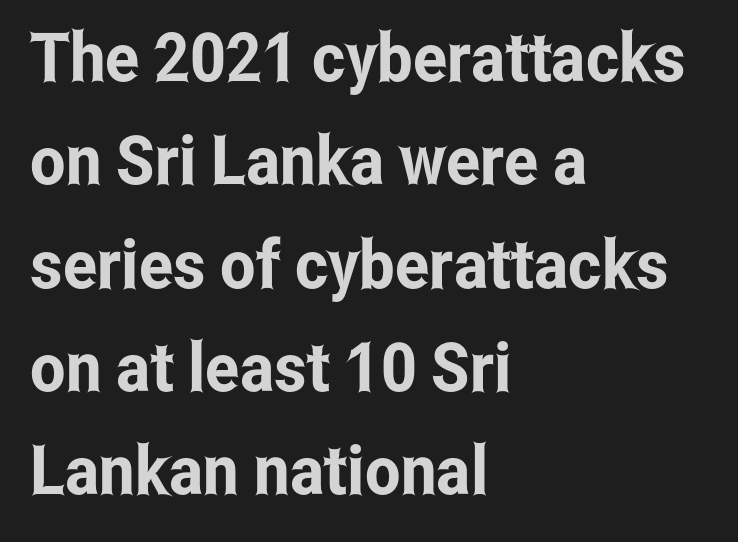
The image shows 68 px condensed sans-serif type, upright; set left-aligned, normal line spacing (1.52x), normal letter spacing, not underlined; low stroke contrast and a medium x-height.
